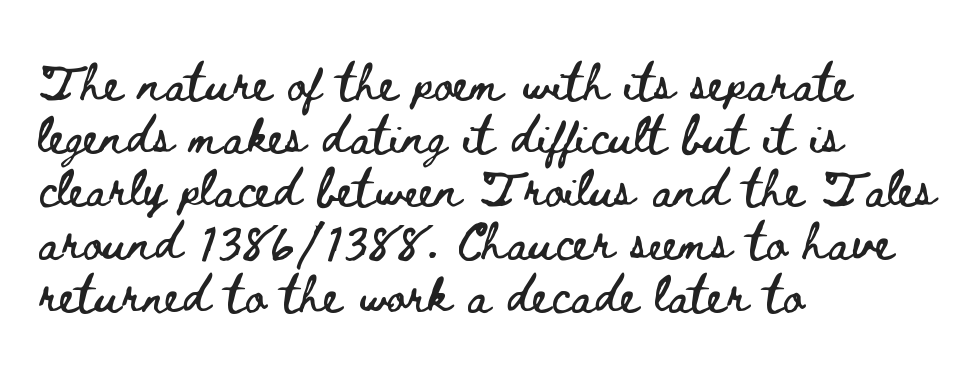
Q: Is the text underlined? A: No.
Q: How is the paragraph aligned? A: Left-aligned.
Q: Is the spacing between letters normal or unusually wide? A: Normal.
Q: Is the spacing between lines tight, normal or loose? A: Normal.
Q: Width (condensed, normal, or wide)? A: Wide.
Q: Stroke contrast? A: Low.
Q: x-height? A: Small.
Q: Monospaced? A: No.
